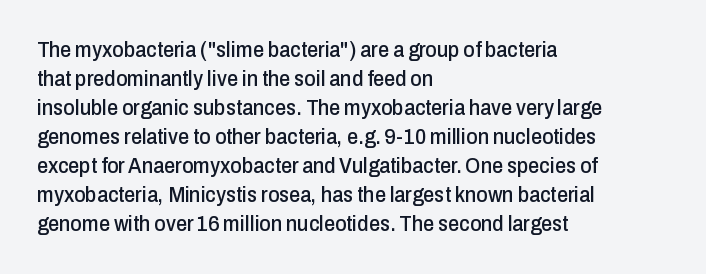
Q: Is the text italic (slanted)? A: No, it is upright.
Q: Is the text underlined? A: No.
Q: How is the paragraph aligned? A: Left-aligned.
Q: Is the spacing between letters normal or unusually wide? A: Normal.
Q: Is the spacing between lines tight, normal or loose? A: Normal.
